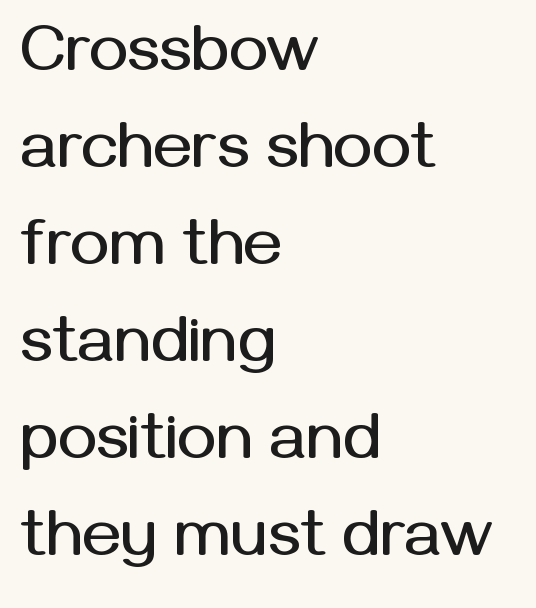
Q: Is the text italic (slanted)? A: No, it is upright.
Q: Is the typeface a serif or a sans-serif typeface? A: Sans-serif.
Q: Is the text underlined? A: No.
Q: How is the paragraph aligned? A: Left-aligned.
Q: Is the spacing between letters normal or unusually wide? A: Normal.
Q: Is the spacing between lines tight, normal or loose? A: Normal.
Q: Width (condensed, normal, or wide)? A: Normal.
Q: Stroke contrast? A: Medium.
Q: x-height? A: Medium.
Q: Monospaced? A: No.
